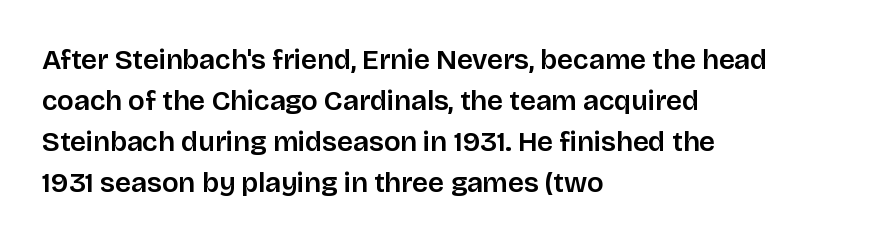
The image shows 28 px sans-serif type, upright; set left-aligned, normal line spacing (1.47x), normal letter spacing, not underlined; low stroke contrast and a large x-height.
